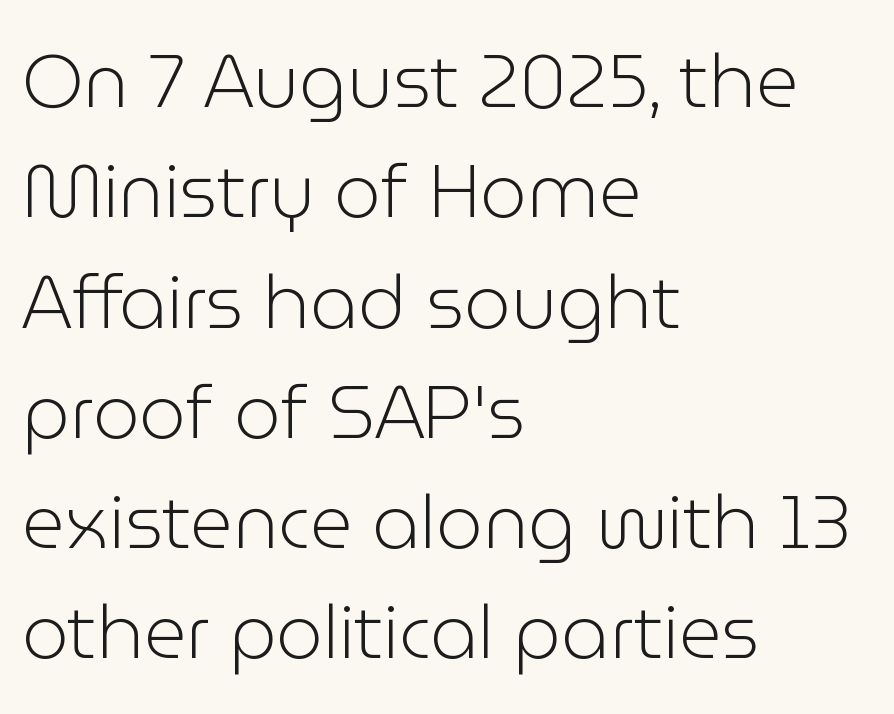
The image shows 74 px light sans-serif type, upright; set left-aligned, normal line spacing (1.49x), normal letter spacing, not underlined; low stroke contrast and a medium x-height.
